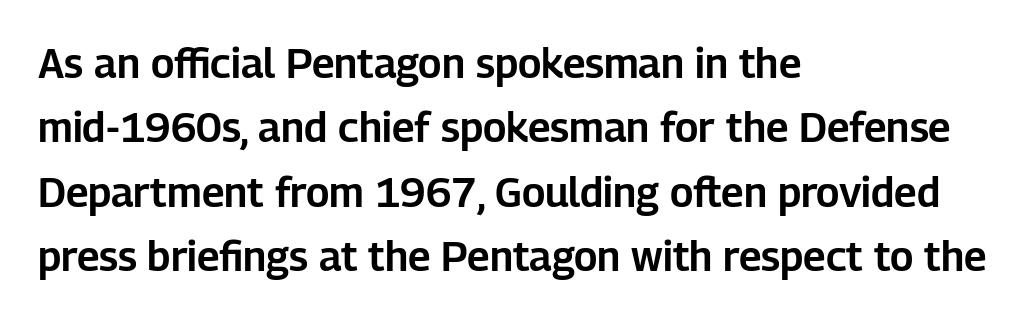
Q: Is the text italic (slanted)? A: No, it is upright.
Q: Is the typeface a serif or a sans-serif typeface? A: Sans-serif.
Q: Is the text underlined? A: No.
Q: How is the paragraph aligned? A: Left-aligned.
Q: Is the spacing between letters normal or unusually wide? A: Normal.
Q: Is the spacing between lines tight, normal or loose? A: Normal.
Q: Width (condensed, normal, or wide)? A: Normal.
Q: Stroke contrast? A: Low.
Q: x-height? A: Medium.
Q: Monospaced? A: No.
